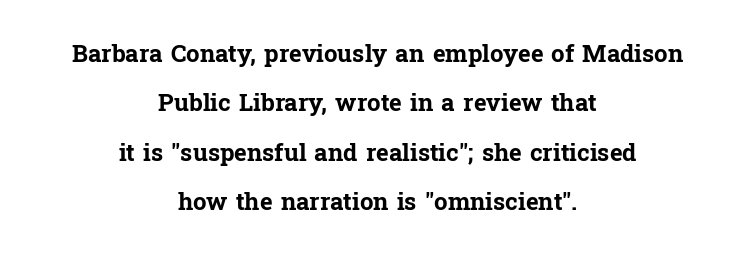
{"italic": "no", "bold": "yes", "underline": "no", "align": "center", "line_spacing": "loose", "line_spacing_ratio": 2.06, "letter_spacing": "normal", "letter_spacing_em": 0.0, "glyph_px": 24}
